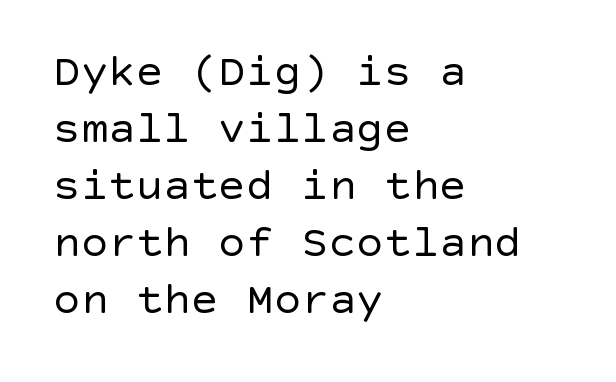
{"serif": "no", "italic": "no", "bold": "no", "weight": "regular", "width": "normal", "x_height": "large", "underline": "no", "align": "left", "line_spacing_ratio": 1.24, "letter_spacing": "normal", "letter_spacing_em": 0.0, "glyph_px": 46}
